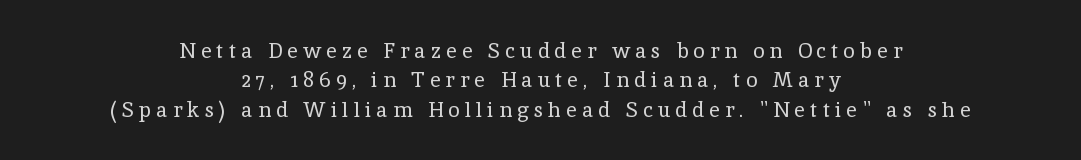
Q: Is the text bold? A: No.
Q: Is the text italic (slanted)? A: No, it is upright.
Q: Is the text underlined? A: No.
Q: How is the paragraph aligned? A: Centered.
Q: Is the spacing between letters normal or unusually wide? A: Unusually wide.
Q: Is the spacing between lines tight, normal or loose? A: Normal.
